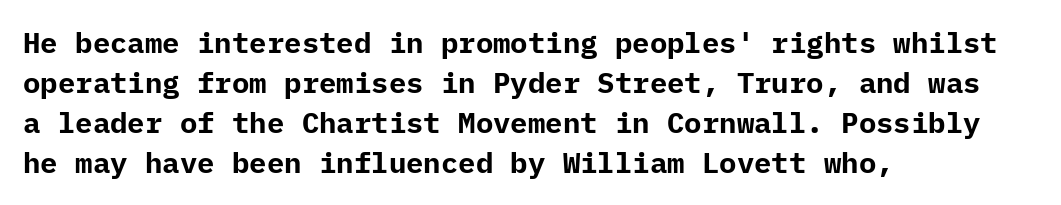
{"serif": "no", "italic": "no", "bold": "yes", "weight": "bold", "width": "normal", "stroke_contrast": "low", "x_height": "medium", "underline": "no", "align": "left", "line_spacing": "normal", "line_spacing_ratio": 1.38, "letter_spacing": "normal", "letter_spacing_em": 0.0, "glyph_px": 29}
